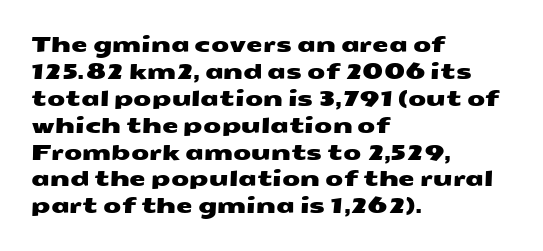
Between one letter and the next there's only the usual sliver of space. Nobody drew a line under any word here. One glance says typical: line gaps are just what's usual. This rendering uses left alignment, leaving the right contour irregular.
